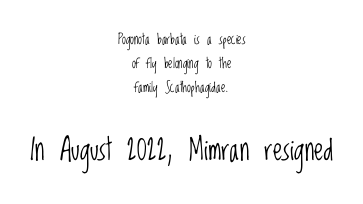
Q: Is the text bold? A: No.
Q: Is the text italic (slanted)? A: No, it is upright.
Q: Is the typeface a serif or a sans-serif typeface? A: Sans-serif.
Q: Is the text underlined? A: No.
Q: How is the paragraph aligned? A: Centered.
Q: Is the spacing between letters normal or unusually wide? A: Normal.
Q: Which block of text is set in a larger size, the first (top) or the second (bottom)? A: The second (bottom) one.
Q: Width (condensed, normal, or wide)? A: Condensed.
Q: Stroke contrast? A: Low.
Q: x-height? A: Large.
Q: Monospaced? A: No.
